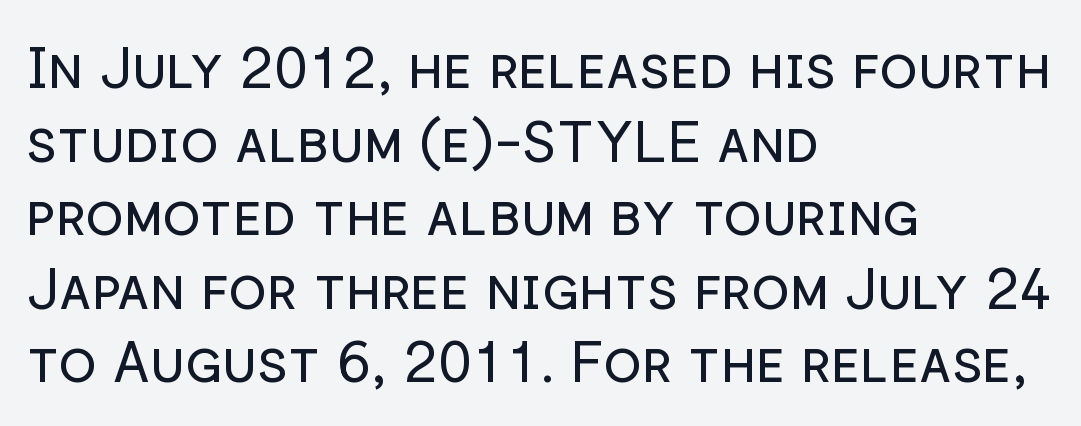
The image shows 57 px regular-weight sans-serif type, upright; set left-aligned, normal line spacing (1.29x), normal letter spacing, not underlined; low stroke contrast and a medium x-height.
